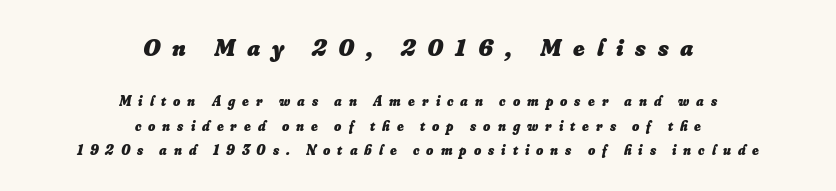
Q: Is the text bold? A: Yes.
Q: Is the text italic (slanted)? A: Yes, it leans right by about 16 degrees.
Q: Is the text underlined? A: No.
Q: How is the paragraph aligned? A: Centered.
Q: Is the spacing between letters normal or unusually wide? A: Unusually wide.
Q: Which block of text is set in a larger size, the first (top) or the second (bottom)? A: The first (top) one.
